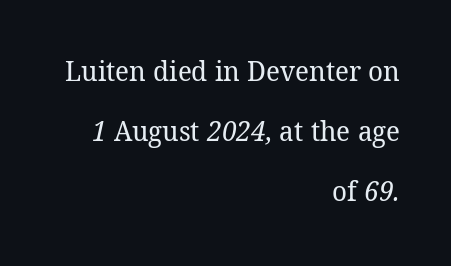
{"serif": "yes", "bold": "no", "weight": "regular", "width": "normal", "stroke_contrast": "low", "x_height": "medium", "monospaced": "no", "underline": "no", "align": "right", "line_spacing": "loose", "line_spacing_ratio": 2.14, "letter_spacing": "normal", "letter_spacing_em": 0.0, "glyph_px": 28}
